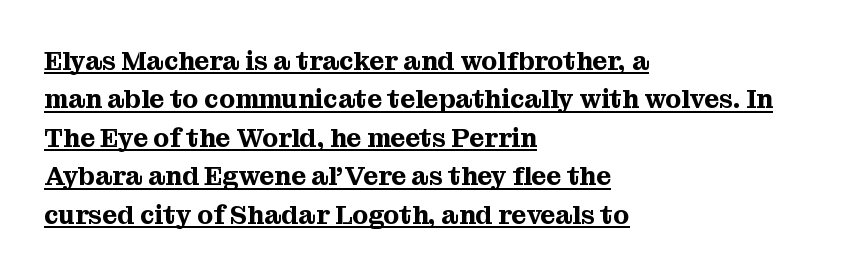
Here the glyphs are tracked normally, forming tight word shapes. Line beginnings align vertically; line endings do not. Do the letters lean? They stand straight. These lines sit exactly where default settings would place them. You can see a thin bar hugging the bottom of the glyphs.
